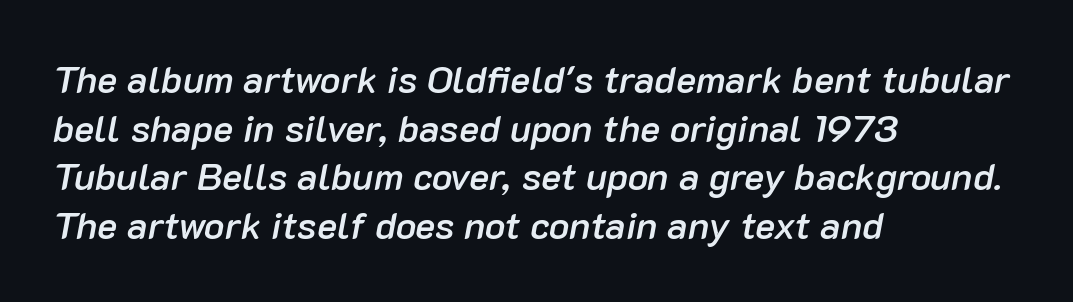
The image shows 38 px semibold type, italic (leaning right); set left-aligned, normal line spacing (1.28x), normal letter spacing, not underlined; low stroke contrast and a medium x-height.
